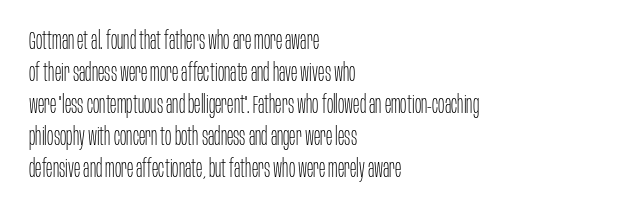
Q: Is the text bold? A: No.
Q: Is the text italic (slanted)? A: No, it is upright.
Q: Is the text underlined? A: No.
Q: How is the paragraph aligned? A: Left-aligned.
Q: Is the spacing between letters normal or unusually wide? A: Normal.
Q: Is the spacing between lines tight, normal or loose? A: Normal.
